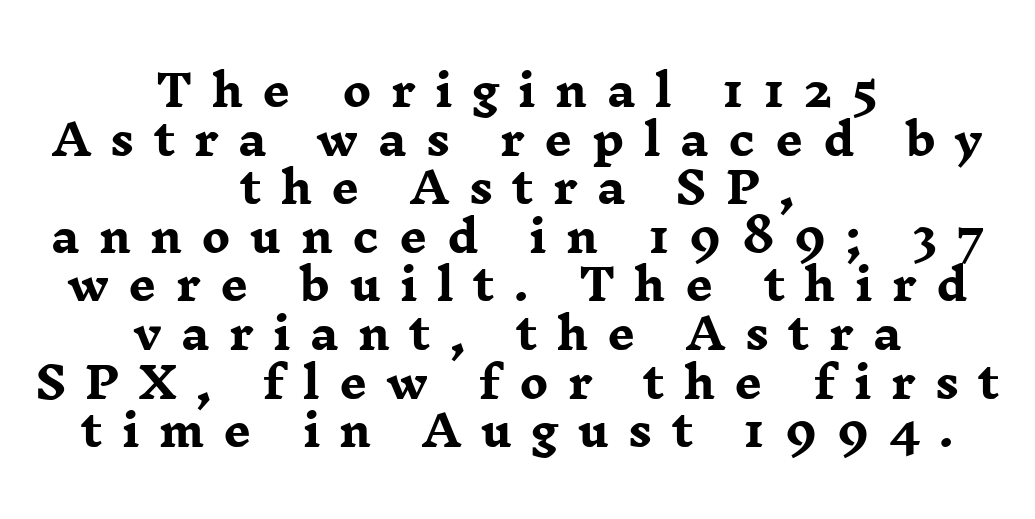
{"serif": "yes", "italic": "no", "bold": "yes", "weight": "heavy", "width": "wide", "stroke_contrast": "low", "x_height": "medium", "monospaced": "no", "underline": "no", "align": "center", "line_spacing": "tight", "line_spacing_ratio": 1.13, "letter_spacing": "wide", "letter_spacing_em": 0.45, "glyph_px": 43}
